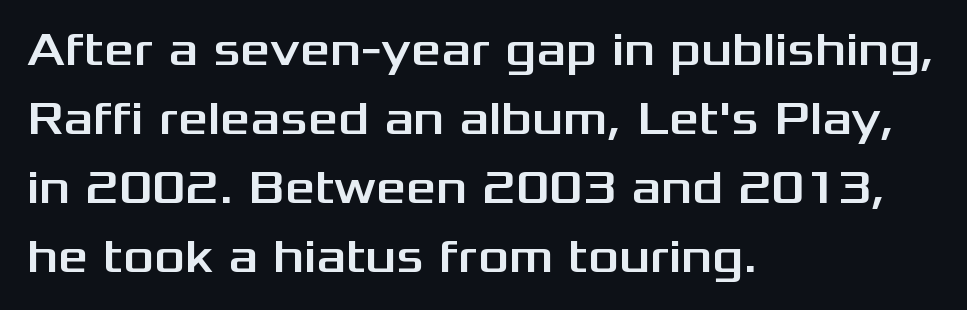
Q: Is the text italic (slanted)? A: No, it is upright.
Q: Is the typeface a serif or a sans-serif typeface? A: Sans-serif.
Q: Is the text underlined? A: No.
Q: How is the paragraph aligned? A: Left-aligned.
Q: Is the spacing between letters normal or unusually wide? A: Normal.
Q: Is the spacing between lines tight, normal or loose? A: Normal.
Q: Width (condensed, normal, or wide)? A: Wide.
Q: Stroke contrast? A: Medium.
Q: x-height? A: Medium.
Q: Monospaced? A: No.
